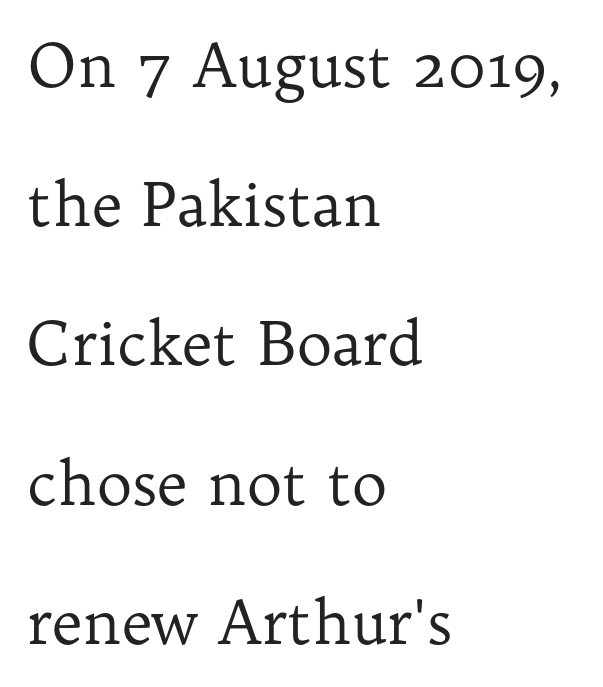
{"serif": "yes", "italic": "no", "bold": "no", "weight": "regular", "width": "normal", "stroke_contrast": "low", "x_height": "medium", "monospaced": "no", "underline": "no", "align": "left", "line_spacing": "loose", "line_spacing_ratio": 2.32, "letter_spacing": "normal", "letter_spacing_em": 0.0, "glyph_px": 60}
